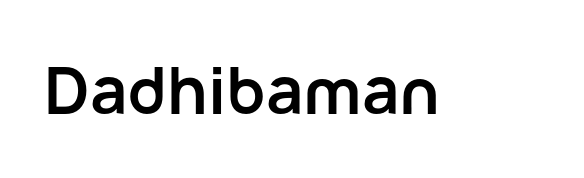
Q: Is the text bold? A: Yes.
Q: Is the text italic (slanted)? A: No, it is upright.
Q: Is the typeface a serif or a sans-serif typeface? A: Sans-serif.
Q: Is the text underlined? A: No.
Q: Is the spacing between letters normal or unusually wide? A: Normal.
Q: Width (condensed, normal, or wide)? A: Normal.
Q: Stroke contrast? A: Low.
Q: x-height? A: Medium.
Q: Monospaced? A: No.
